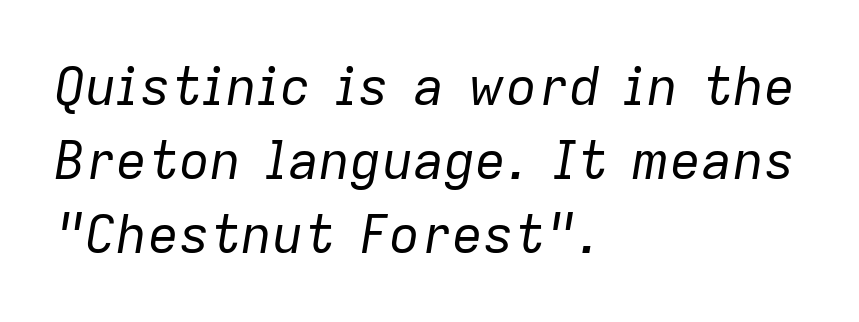
The typeface has the unassuming heft of standard copy or less. A typesetter would call this leading conventional body-copy spacing. The specimen omits any rule beneath the text block's lines. The rendering uses natural spacing where letterforms have individual widths. Tracking here is standard; glyphs follow each other at the usual distance.
